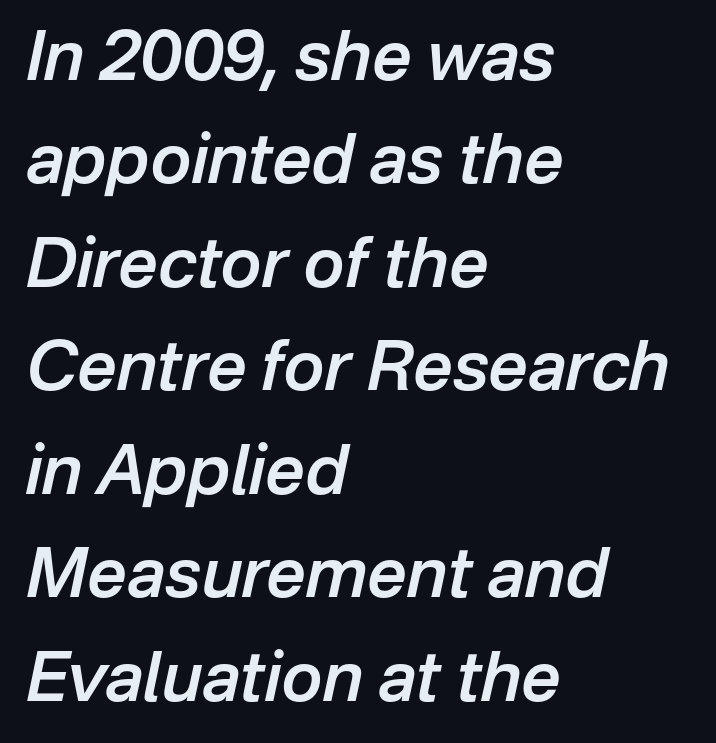
The image shows 69 px semibold type, italic (leaning right); set left-aligned, normal line spacing (1.5x), normal letter spacing, not underlined; low stroke contrast and a medium x-height.
